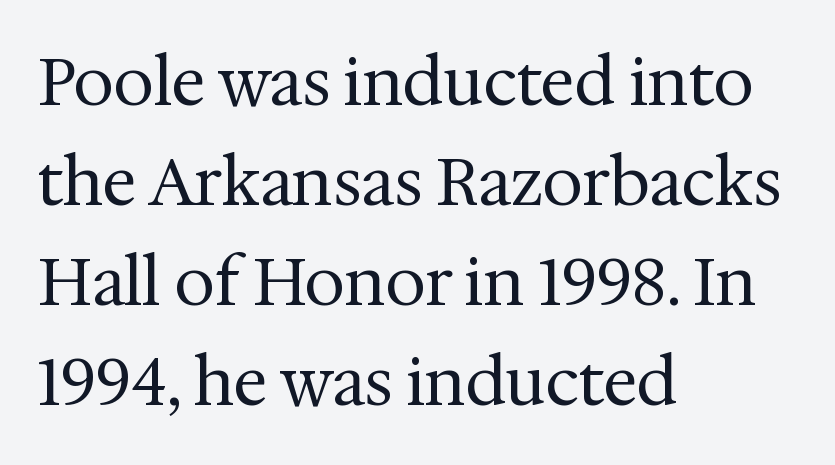
Q: Is the text bold? A: No.
Q: Is the text italic (slanted)? A: No, it is upright.
Q: Is the typeface a serif or a sans-serif typeface? A: Serif.
Q: Is the text underlined? A: No.
Q: How is the paragraph aligned? A: Left-aligned.
Q: Is the spacing between letters normal or unusually wide? A: Normal.
Q: Is the spacing between lines tight, normal or loose? A: Normal.
Q: Width (condensed, normal, or wide)? A: Normal.
Q: Stroke contrast? A: Medium.
Q: x-height? A: Medium.
Q: Monospaced? A: No.
